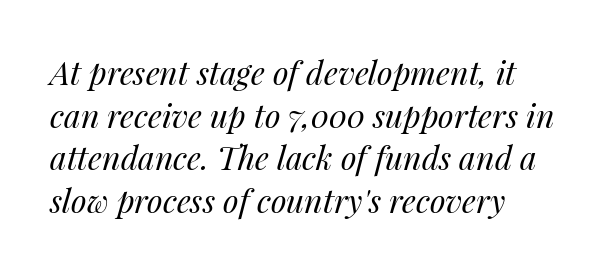
Q: Is the text bold? A: No.
Q: Is the text italic (slanted)? A: Yes, it leans right by about 14 degrees.
Q: Is the text underlined? A: No.
Q: How is the paragraph aligned? A: Left-aligned.
Q: Is the spacing between letters normal or unusually wide? A: Normal.
Q: Is the spacing between lines tight, normal or loose? A: Normal.
Q: Width (condensed, normal, or wide)? A: Normal.
Q: Stroke contrast? A: Medium.
Q: x-height? A: Medium.
Q: Monospaced? A: No.
